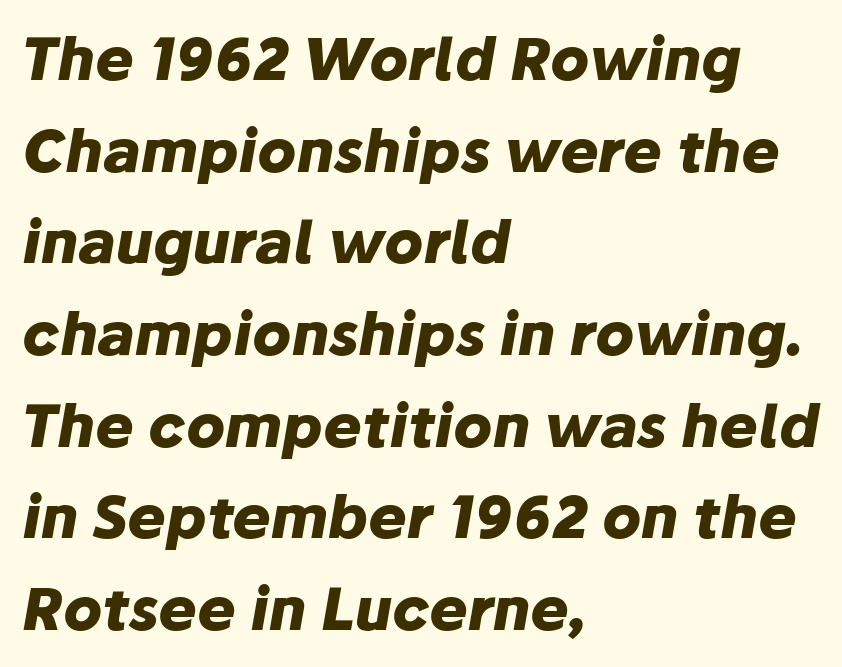
Q: Is the text bold? A: Yes.
Q: Is the text italic (slanted)? A: Yes, it leans right by about 10 degrees.
Q: Is the text underlined? A: No.
Q: How is the paragraph aligned? A: Left-aligned.
Q: Is the spacing between letters normal or unusually wide? A: Normal.
Q: Is the spacing between lines tight, normal or loose? A: Normal.
Q: Width (condensed, normal, or wide)? A: Normal.
Q: Stroke contrast? A: Low.
Q: x-height? A: Medium.
Q: Monospaced? A: No.
